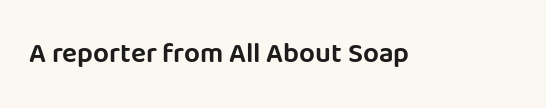
Q: Is the text italic (slanted)? A: No, it is upright.
Q: Is the typeface a serif or a sans-serif typeface? A: Sans-serif.
Q: Is the text underlined? A: No.
Q: Is the spacing between letters normal or unusually wide? A: Normal.
Q: Width (condensed, normal, or wide)? A: Normal.
Q: Stroke contrast? A: Low.
Q: x-height? A: Large.
Q: Monospaced? A: No.
